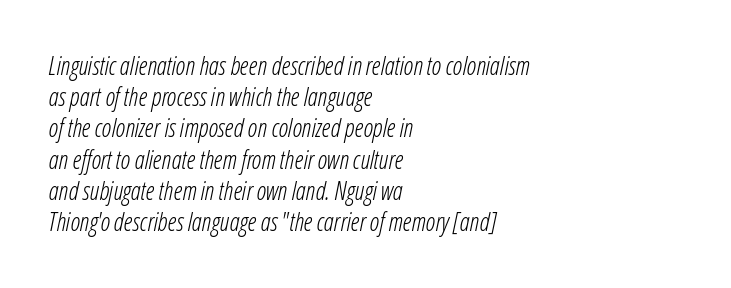
Q: Is the text bold? A: No.
Q: Is the text italic (slanted)? A: Yes, it leans right by about 12 degrees.
Q: Is the text underlined? A: No.
Q: How is the paragraph aligned? A: Left-aligned.
Q: Is the spacing between letters normal or unusually wide? A: Normal.
Q: Is the spacing between lines tight, normal or loose? A: Normal.
